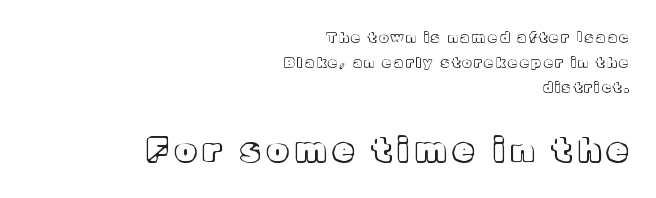
The image shows 33 px text type, upright; set right-aligned, line spacing 1.79x, unusually wide letter spacing (+0.21 em), not underlined; the second (bottom) block is 2.36x larger; a medium x-height.
